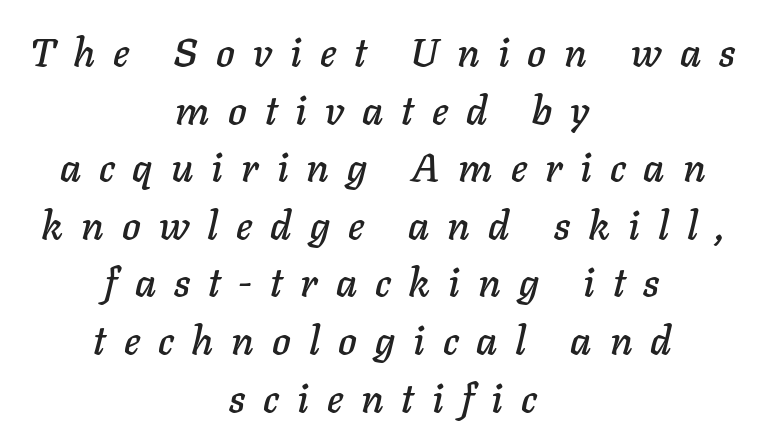
{"italic": "yes", "lean": "right", "slant_degrees": 11, "width": "normal", "stroke_contrast": "low", "x_height": "medium", "monospaced": "no", "underline": "no", "align": "center", "line_spacing": "normal", "line_spacing_ratio": 1.44, "letter_spacing": "wide", "letter_spacing_em": 0.45, "glyph_px": 40}
